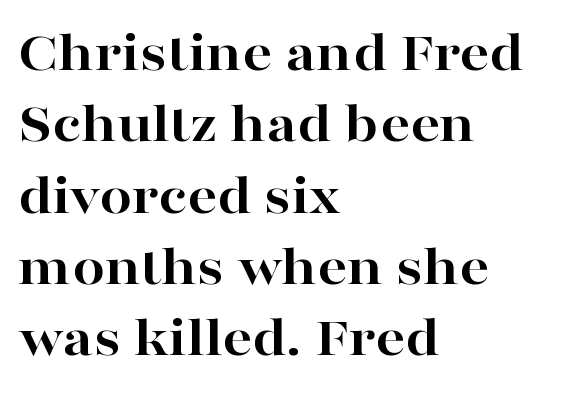
Q: Is the text bold? A: Yes.
Q: Is the text italic (slanted)? A: No, it is upright.
Q: Is the typeface a serif or a sans-serif typeface? A: Serif.
Q: Is the text underlined? A: No.
Q: How is the paragraph aligned? A: Left-aligned.
Q: Is the spacing between letters normal or unusually wide? A: Normal.
Q: Width (condensed, normal, or wide)? A: Wide.
Q: Stroke contrast? A: High.
Q: x-height? A: Medium.
Q: Monospaced? A: No.
